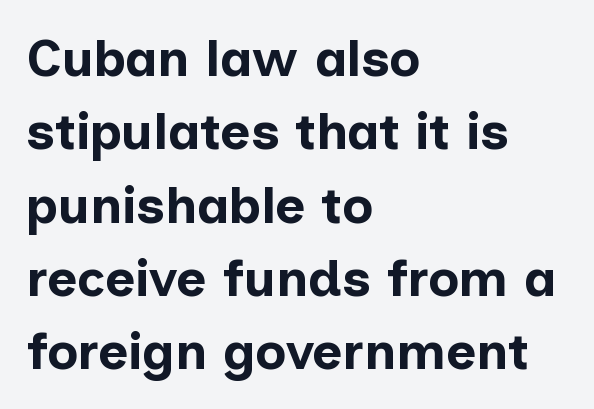
No extra tracking has been applied to these lines. Each letter keeps its own natural width here, so spacing adapts to shape. A sans-serif font was chosen for this passage. Leftover space on each line is placed entirely after the last word. Bare-footed words on every line.
